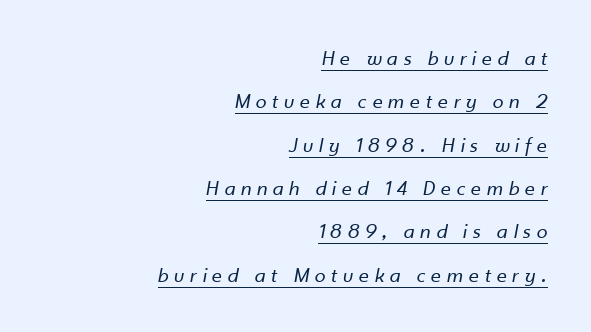
Summary of vertical rhythm: relaxed, with wide interline spacing. Posture: slanted. The glyphs are accompanied by a horizontal stroke just below them. Is the stroke heavy? The answer is a plain regular-or-lighter. Reading down the block, your eye finds every line finishing at a fixed right position. Is the letter spacing exaggerated? Yes — the characters are pushed far apart.
